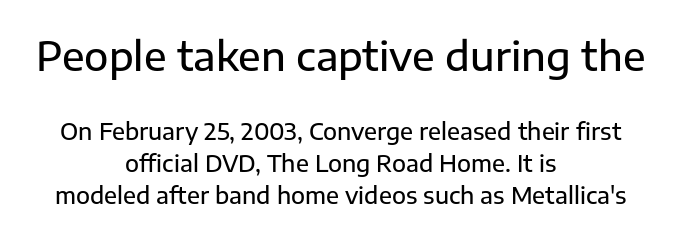
{"serif": "no", "italic": "no", "width": "normal", "stroke_contrast": "low", "x_height": "medium", "monospaced": "no", "underline": "no", "align": "center", "line_spacing": "normal", "line_spacing_ratio": 1.38, "letter_spacing": "normal", "letter_spacing_em": 0.0, "larger_block": "first", "size_ratio": 1.74, "glyph_px": 40}
